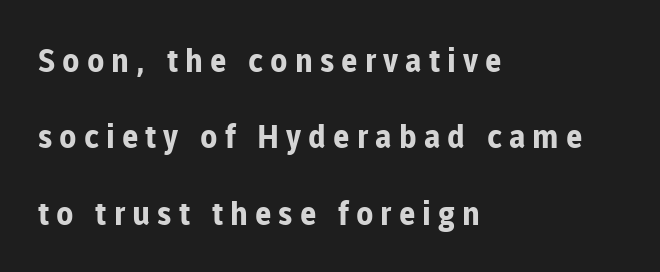
The image shows 32 px bold sans-serif type, upright; set left-aligned, loose line spacing (2.39x), unusually wide letter spacing (+0.22 em), not underlined; low stroke contrast and a medium x-height.
